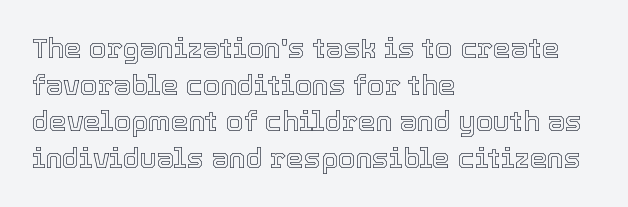
{"italic": "no", "width": "normal", "x_height": "medium", "monospaced": "no", "underline": "no", "align": "left", "line_spacing": "normal", "line_spacing_ratio": 1.31, "letter_spacing": "normal", "letter_spacing_em": 0.0, "glyph_px": 28}
